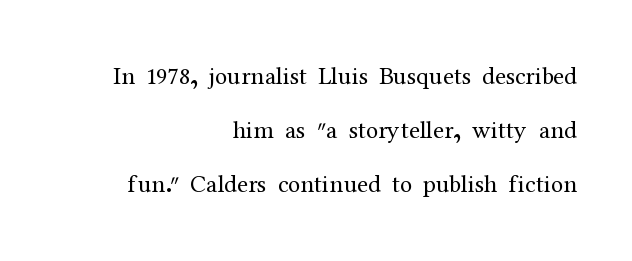
Q: Is the text bold? A: No.
Q: Is the text italic (slanted)? A: No, it is upright.
Q: Is the text underlined? A: No.
Q: How is the paragraph aligned? A: Right-aligned.
Q: Is the spacing between letters normal or unusually wide? A: Normal.
Q: Is the spacing between lines tight, normal or loose? A: Loose.
